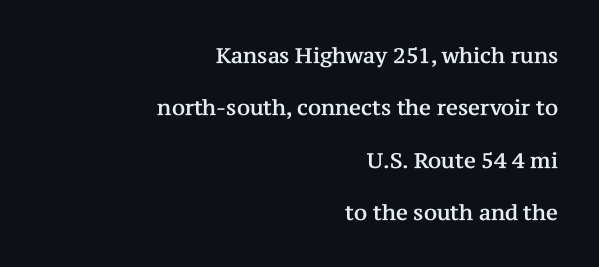
The image shows 21 px text type, upright; set right-aligned, loose line spacing (2.49x), normal letter spacing, not underlined.
